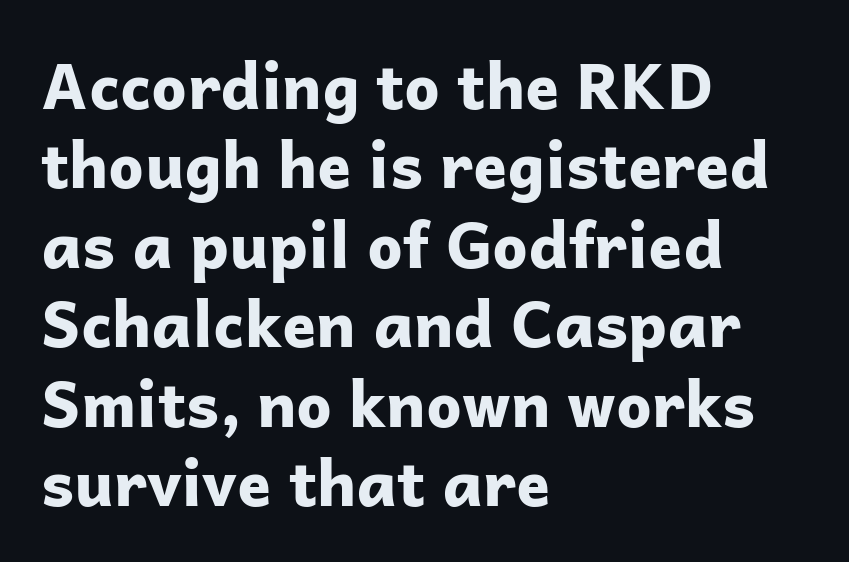
The image shows 63 px bold sans-serif type, upright; set left-aligned, normal line spacing (1.26x), normal letter spacing, not underlined; low stroke contrast and a medium x-height.
